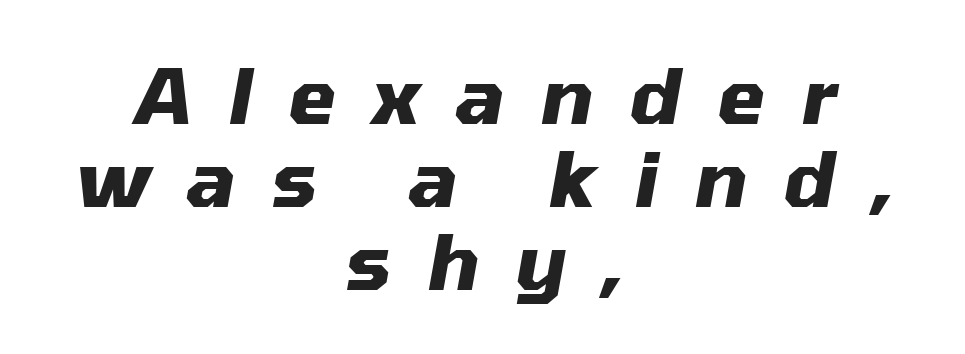
The image shows 77 px heavy type, italic (leaning right); set centered, tight line spacing (1.08x), unusually wide letter spacing (+0.47 em), not underlined; medium stroke contrast and a medium x-height.
